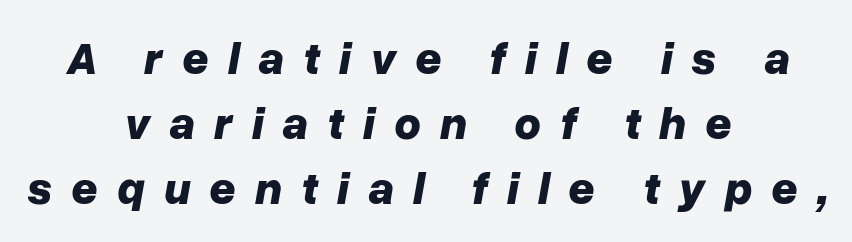
{"italic": "yes", "lean": "right", "slant_degrees": 10, "bold": "yes", "weight": "bold", "width": "normal", "stroke_contrast": "low", "x_height": "medium", "monospaced": "no", "underline": "no", "align": "center", "line_spacing": "normal", "line_spacing_ratio": 1.41, "letter_spacing": "wide", "letter_spacing_em": 0.41, "glyph_px": 46}
